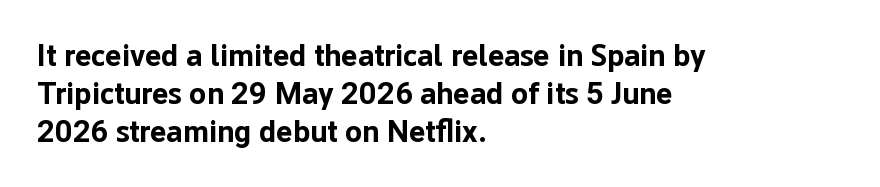
The passage shown has conventional tracking throughout. Note: no serifs on the glyphs. Every row of glyphs begins at an identical x-position on the left. Each row of text sits above clean, open space.
